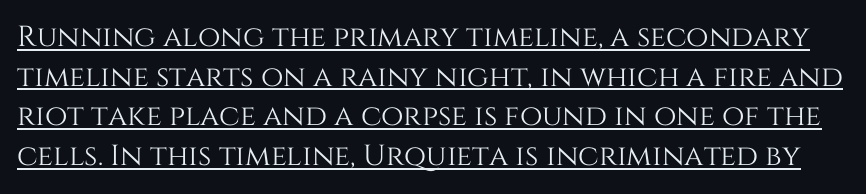
Q: Is the text italic (slanted)? A: No, it is upright.
Q: Is the text underlined? A: Yes.
Q: Is the spacing between letters normal or unusually wide? A: Normal.
Q: Is the spacing between lines tight, normal or loose? A: Normal.
Q: Width (condensed, normal, or wide)? A: Normal.
Q: Stroke contrast? A: Medium.
Q: x-height? A: Large.
Q: Monospaced? A: No.
